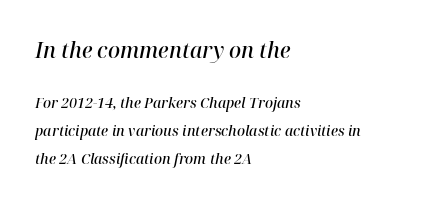
{"italic": "yes", "lean": "right", "slant_degrees": 12, "bold": "semi", "underline": "no", "align": "left", "line_spacing": "loose", "line_spacing_ratio": 1.98, "letter_spacing": "normal", "letter_spacing_em": 0.0, "larger_block": "first", "size_ratio": 1.5, "glyph_px": 21}
